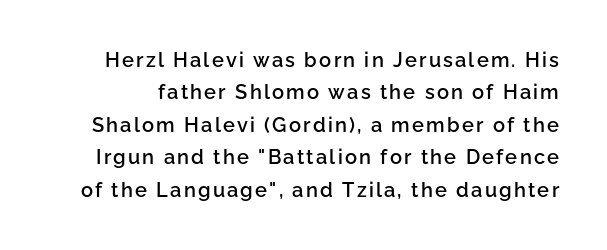
The image shows 20 px text type, upright; set normal line spacing (1.62x), not underlined.
